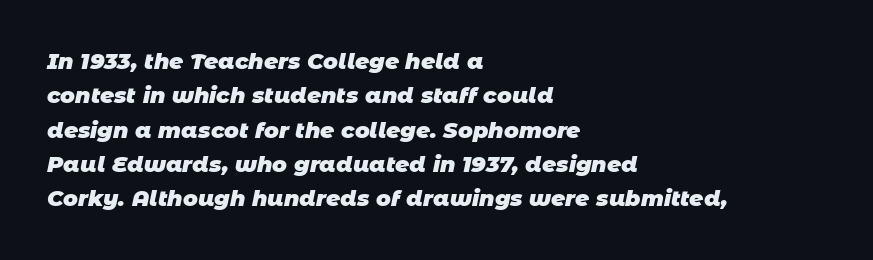
The image shows 22 px bold type; set left-aligned, normal line spacing (1.56x), normal letter spacing, not underlined.
